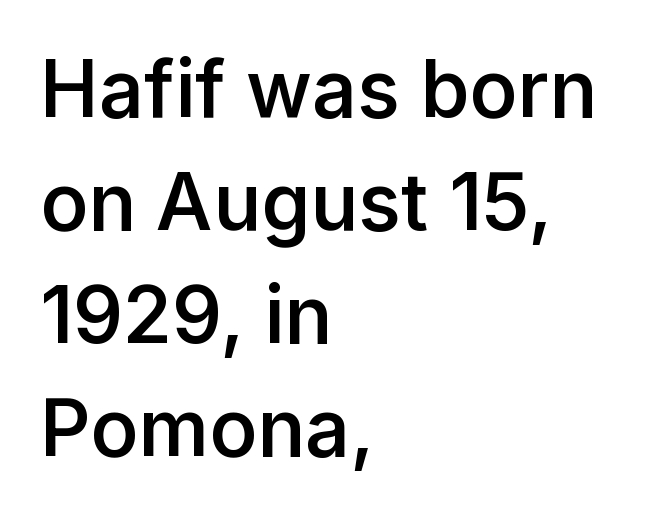
The image shows 79 px semibold sans-serif type, upright; set left-aligned, normal line spacing (1.43x), normal letter spacing, not underlined; low stroke contrast and a medium x-height.
